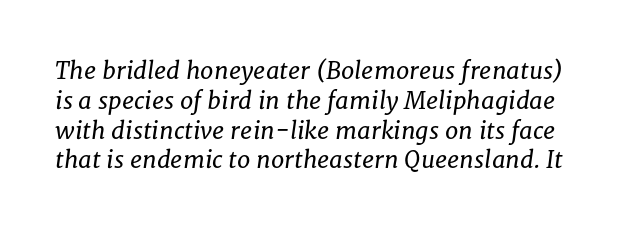
Q: Is the text bold? A: No.
Q: Is the text italic (slanted)? A: Yes, it leans right by about 8 degrees.
Q: Is the text underlined? A: No.
Q: Is the spacing between letters normal or unusually wide? A: Normal.
